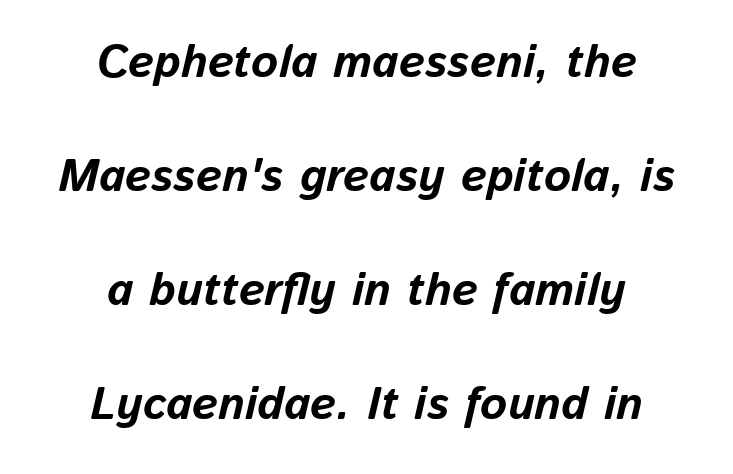
{"italic": "yes", "lean": "right", "slant_degrees": 13, "bold": "yes", "weight": "bold", "width": "normal", "stroke_contrast": "low", "x_height": "medium", "monospaced": "no", "underline": "no", "align": "center", "line_spacing": "loose", "line_spacing_ratio": 2.48, "letter_spacing": "normal", "letter_spacing_em": 0.0, "glyph_px": 46}
